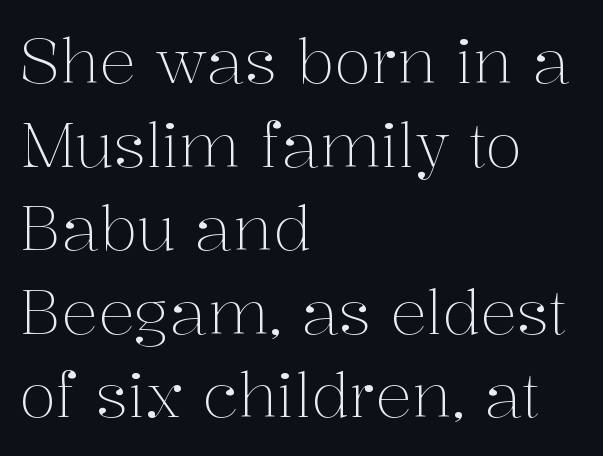
{"serif": "yes", "italic": "no", "bold": "no", "weight": "light", "width": "normal", "stroke_contrast": "medium", "x_height": "medium", "monospaced": "no", "underline": "no", "align": "left", "line_spacing": "normal", "line_spacing_ratio": 1.37, "letter_spacing": "normal", "letter_spacing_em": 0.0, "glyph_px": 61}
